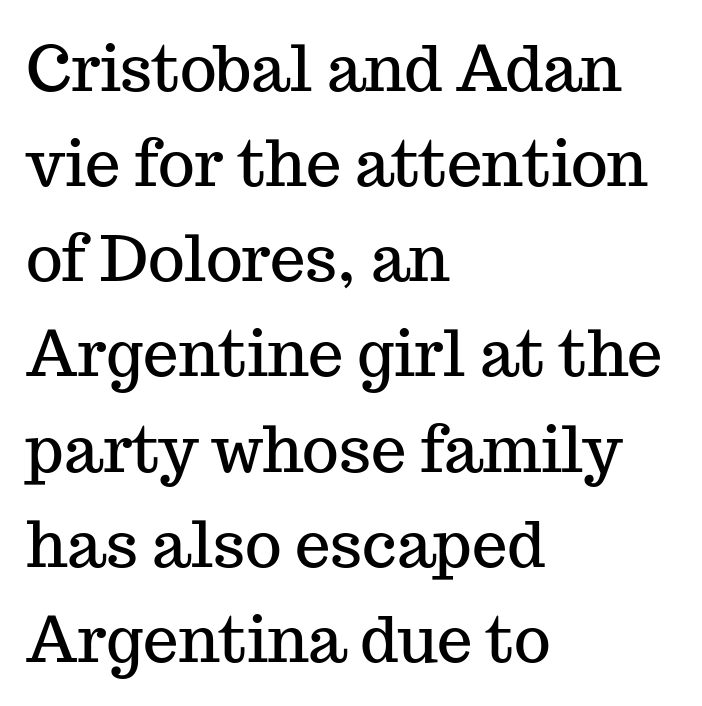
Q: Is the text italic (slanted)? A: No, it is upright.
Q: Is the typeface a serif or a sans-serif typeface? A: Serif.
Q: Is the text underlined? A: No.
Q: How is the paragraph aligned? A: Left-aligned.
Q: Is the spacing between letters normal or unusually wide? A: Normal.
Q: Is the spacing between lines tight, normal or loose? A: Normal.
Q: Width (condensed, normal, or wide)? A: Normal.
Q: Stroke contrast? A: Medium.
Q: x-height? A: Medium.
Q: Monospaced? A: No.
